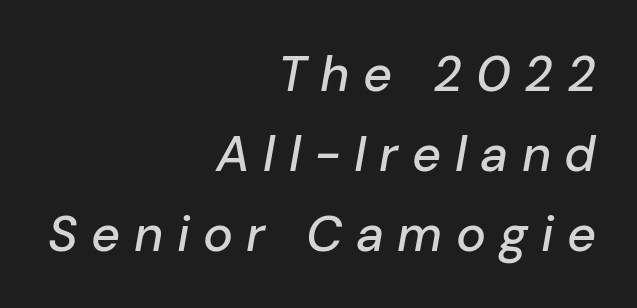
{"italic": "yes", "lean": "right", "slant_degrees": 10, "width": "normal", "stroke_contrast": "low", "x_height": "medium", "monospaced": "no", "underline": "no", "align": "right", "line_spacing": "normal", "line_spacing_ratio": 1.6, "letter_spacing": "wide", "letter_spacing_em": 0.27, "glyph_px": 50}
